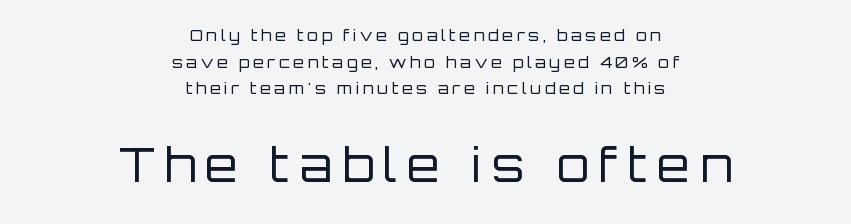
The image shows 47 px regular-weight sans-serif type, upright; set centered, normal line spacing (1.66x), unusually wide letter spacing (+0.21 em), not underlined; the second (bottom) block is 2.94x larger; low stroke contrast and a large x-height.
